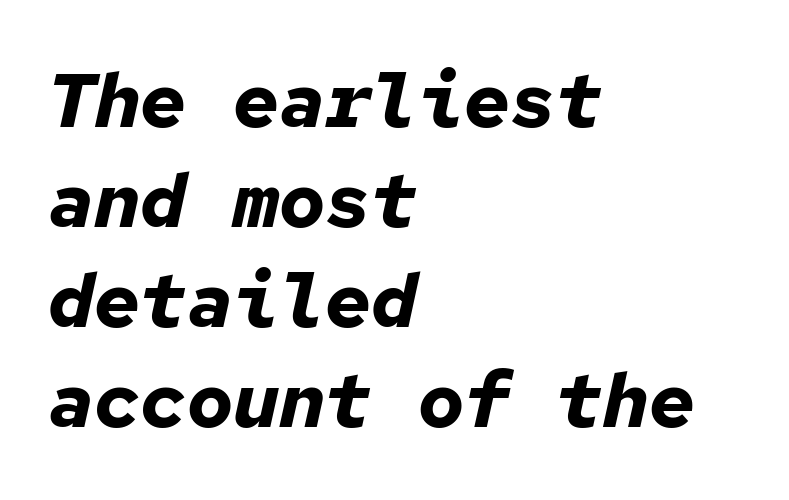
Q: Is the text bold? A: Yes.
Q: Is the text italic (slanted)? A: Yes, it leans right by about 12 degrees.
Q: Is the text underlined? A: No.
Q: How is the paragraph aligned? A: Left-aligned.
Q: Is the spacing between letters normal or unusually wide? A: Normal.
Q: Is the spacing between lines tight, normal or loose? A: Normal.
Q: Width (condensed, normal, or wide)? A: Normal.
Q: Stroke contrast? A: Low.
Q: x-height? A: Medium.
Q: Monospaced? A: Yes.
